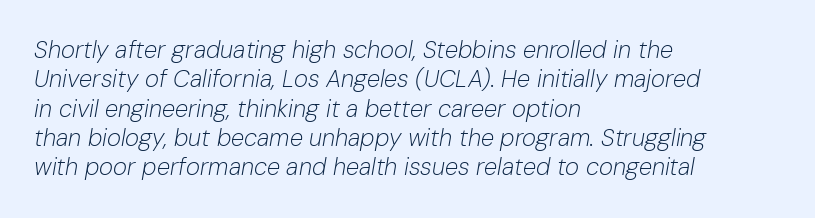
The image shows 24 px text type, italic (leaning right); set left-aligned, line spacing 1.22x, normal letter spacing, not underlined.
